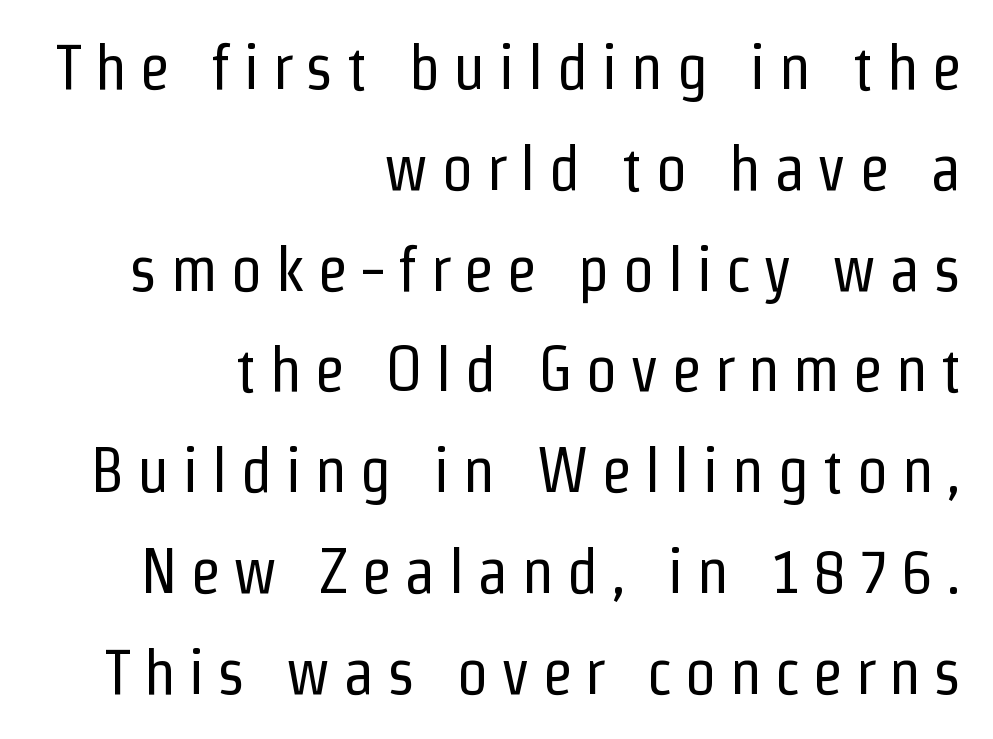
{"serif": "no", "italic": "no", "bold": "no", "weight": "regular", "width": "condensed", "stroke_contrast": "low", "x_height": "medium", "monospaced": "no", "underline": "no", "align": "right", "line_spacing": "normal", "line_spacing_ratio": 1.6, "letter_spacing": "wide", "letter_spacing_em": 0.2, "glyph_px": 63}
